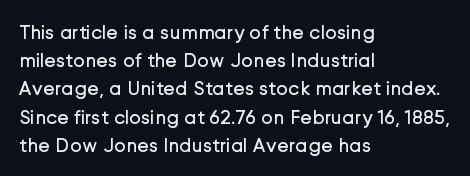
Nobody drew a line under any word here. When letters stand straight like this, we call the style roman or upright. The lines sit at an ordinary, default distance from one another. Summary of weight: not heavy and not bold.
